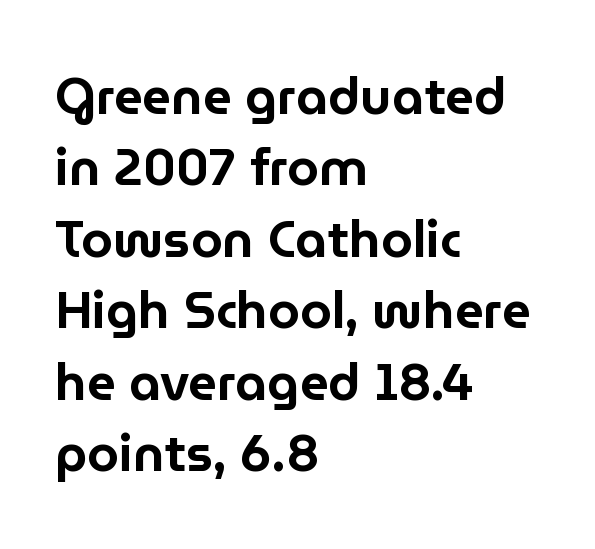
The image shows 51 px sans-serif type, upright; set left-aligned, normal line spacing (1.4x), normal letter spacing, not underlined; low stroke contrast and a medium x-height.
